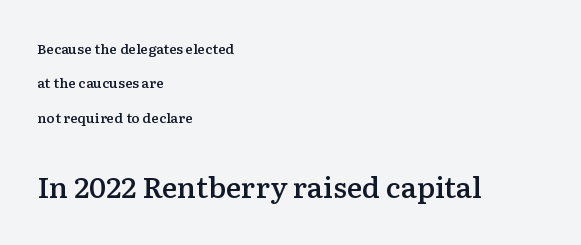
Designer's note — italics off, roman on. The composition opens small and finishes big. The zone under the glyphs is completely vacant. The line-height multiplier appears high, well above default. The rendering uses a semibold face; strokes are thickened but not to full bold.
